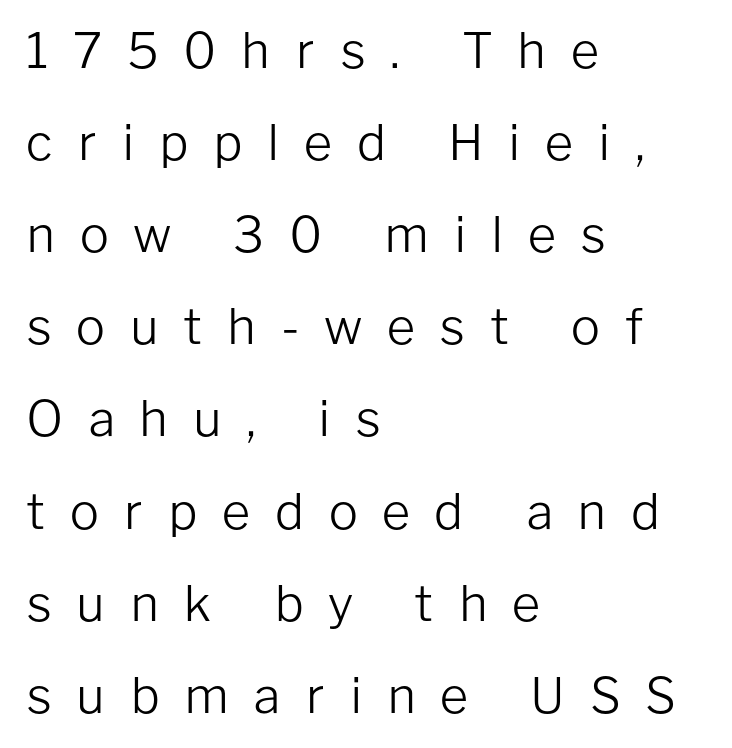
A typesetter would call this proportional, since set widths differ per character. Quick note: not italic, upright. Left-aligned paragraph, ragged on the right. The weight would be labelled regular, book, light, or lighter still. Honestly, there is no underline to notice here at all. Look at the bottom of the vertical strokes: they stop flat, with no serifs.
